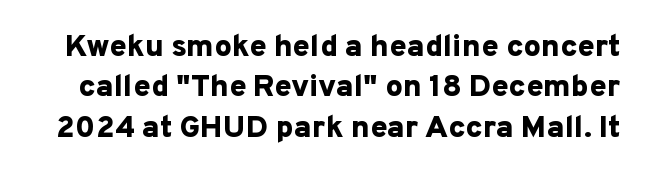
The image shows 31 px bold sans-serif type, upright; set normal line spacing (1.3x), normal letter spacing, not underlined; low stroke contrast and a medium x-height.
